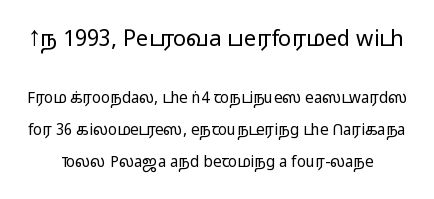
Q: Is the text bold? A: No.
Q: Is the text italic (slanted)? A: No, it is upright.
Q: Is the text underlined? A: No.
Q: Is the spacing between letters normal or unusually wide? A: Normal.
Q: Is the spacing between lines tight, normal or loose? A: Loose.
Q: Which block of text is set in a larger size, the first (top) or the second (bottom)? A: The first (top) one.
